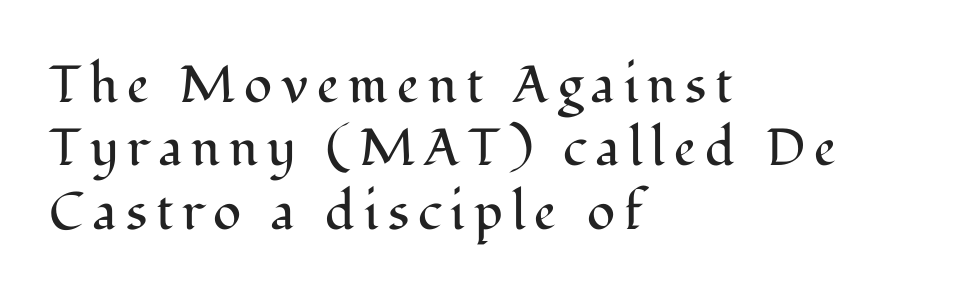
Q: Is the text bold? A: No.
Q: Is the text italic (slanted)? A: No, it is upright.
Q: Is the typeface a serif or a sans-serif typeface? A: Serif.
Q: Is the text underlined? A: No.
Q: How is the paragraph aligned? A: Left-aligned.
Q: Width (condensed, normal, or wide)? A: Normal.
Q: Stroke contrast? A: Medium.
Q: x-height? A: Medium.
Q: Monospaced? A: No.
